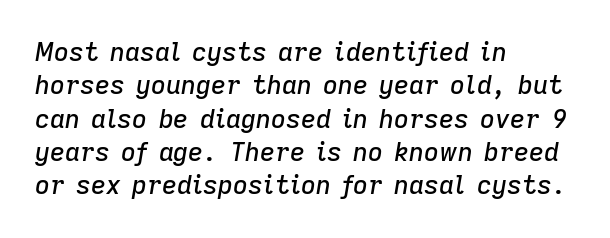
The image shows 26 px text type, italic (leaning right); set left-aligned, normal line spacing (1.28x), normal letter spacing, not underlined.
